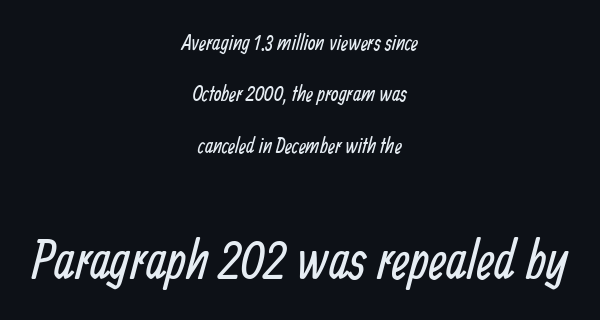
A clean baseline with only descenders dipping below it. Letters have the restrained weight of plain body copy at most. The designer went with a sans here, leaving each stem footless. Rows of type keep a wide berth in the vertical direction. Notice how the passage keeps no hard edge, just a central spine. The block sitting lower on the canvas is the one with enlarged characters.
